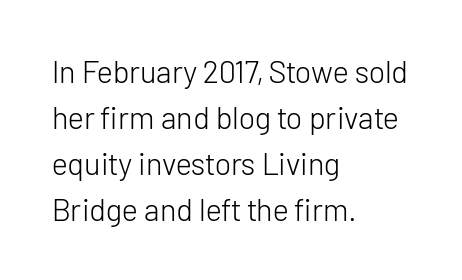
Q: Is the text bold? A: No.
Q: Is the text italic (slanted)? A: No, it is upright.
Q: Is the typeface a serif or a sans-serif typeface? A: Sans-serif.
Q: Is the text underlined? A: No.
Q: How is the paragraph aligned? A: Left-aligned.
Q: Is the spacing between letters normal or unusually wide? A: Normal.
Q: Is the spacing between lines tight, normal or loose? A: Normal.
Q: Width (condensed, normal, or wide)? A: Normal.
Q: Stroke contrast? A: Low.
Q: x-height? A: Medium.
Q: Monospaced? A: No.
